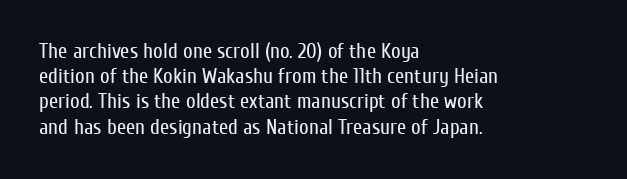
Q: Is the text bold? A: No.
Q: Is the text italic (slanted)? A: No, it is upright.
Q: Is the text underlined? A: No.
Q: How is the paragraph aligned? A: Left-aligned.
Q: Is the spacing between letters normal or unusually wide? A: Normal.
